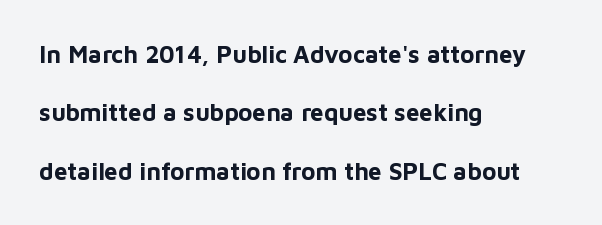
{"italic": "no", "bold": "yes", "underline": "no", "align": "left", "line_spacing": "loose", "line_spacing_ratio": 2.43, "letter_spacing": "normal", "letter_spacing_em": 0.0, "glyph_px": 24}
